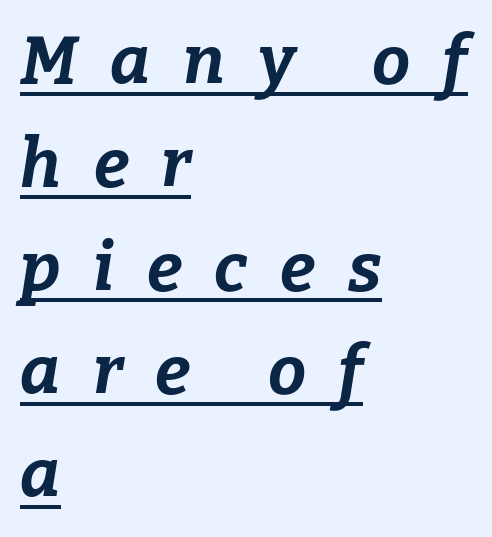
{"italic": "yes", "lean": "right", "slant_degrees": 9, "bold": "yes", "weight": "bold", "width": "normal", "stroke_contrast": "low", "x_height": "medium", "monospaced": "no", "underline": "yes", "align": "left", "line_spacing": "normal", "line_spacing_ratio": 1.52, "letter_spacing": "wide", "letter_spacing_em": 0.48, "glyph_px": 68}
